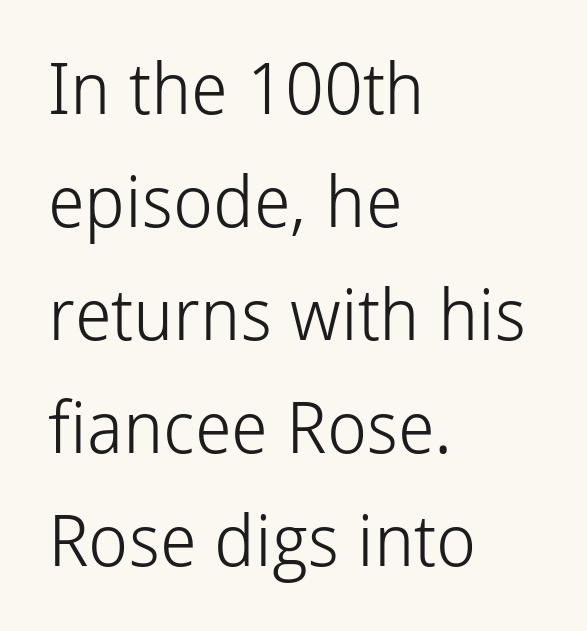
The specimen omits any rule beneath the text block's lines. This sample is left-justified, so line endings fall wherever the words run out. Is this a fixed-width face? No — the glyphs have proportional, varying widths. Every character sits straight up, as roman type does.
